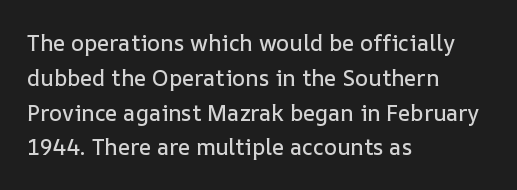
{"italic": "no", "underline": "no", "align": "left", "line_spacing": "normal", "line_spacing_ratio": 1.58, "letter_spacing": "normal", "letter_spacing_em": 0.0, "glyph_px": 22}
